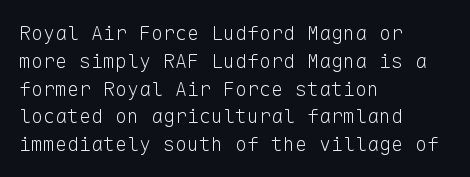
{"italic": "no", "bold": "no", "underline": "no", "align": "left", "line_spacing": "normal", "line_spacing_ratio": 1.39, "letter_spacing": "normal", "letter_spacing_em": 0.0, "glyph_px": 20}
